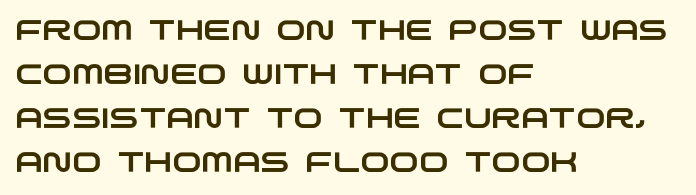
The image shows 28 px wide sans-serif type; set left-aligned, normal line spacing (1.57x), normal letter spacing, not underlined; low stroke contrast and a large x-height.
